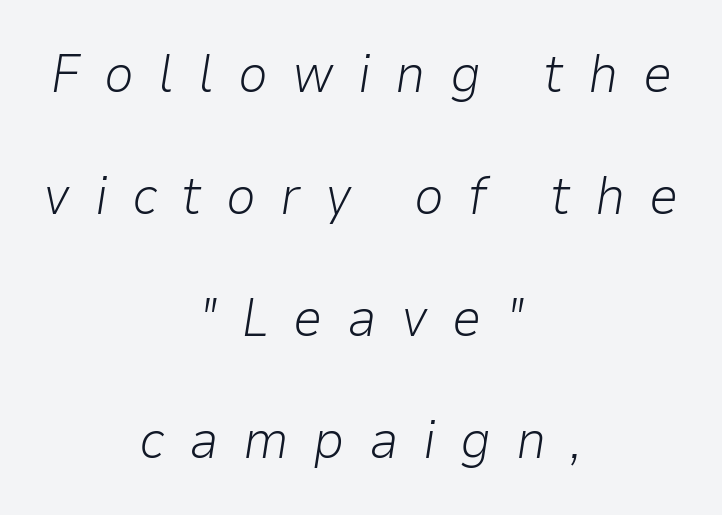
The image shows 53 px light type, italic (leaning right); set centered, loose line spacing (2.3x), unusually wide letter spacing (+0.46 em), not underlined; low stroke contrast and a medium x-height.
